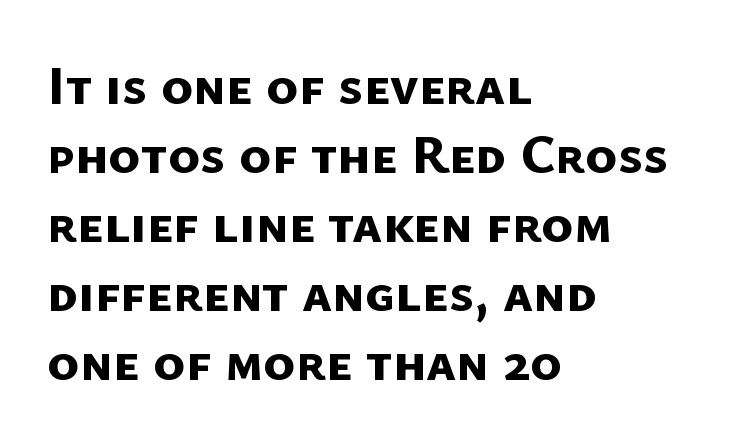
{"serif": "no", "bold": "yes", "weight": "bold", "width": "normal", "stroke_contrast": "low", "x_height": "medium", "monospaced": "no", "underline": "no", "align": "left", "line_spacing": "normal", "line_spacing_ratio": 1.28, "letter_spacing": "normal", "letter_spacing_em": 0.0, "glyph_px": 54}
